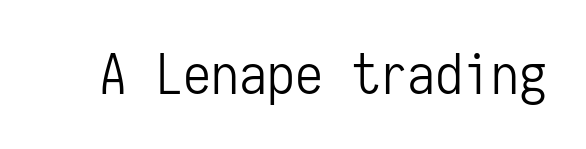
The image shows 56 px light, condensed sans-serif type, upright, monospaced; set normal letter spacing, not underlined; low stroke contrast and a medium x-height.
